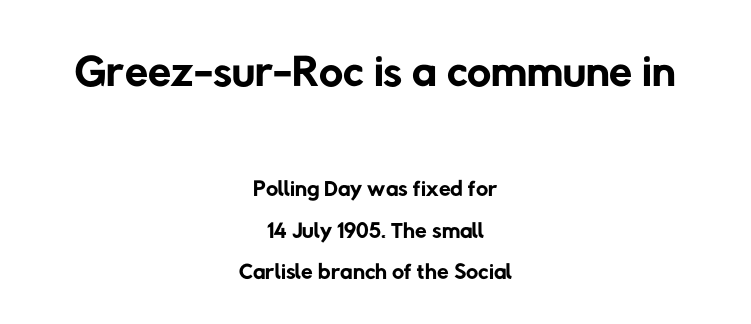
{"serif": "no", "bold": "no", "weight": "regular", "width": "normal", "stroke_contrast": "low", "x_height": "medium", "monospaced": "no", "underline": "no", "align": "center", "line_spacing_ratio": 1.22, "letter_spacing": "normal", "letter_spacing_em": 0.0, "larger_block": "first", "size_ratio": 1.97, "glyph_px": 67}
